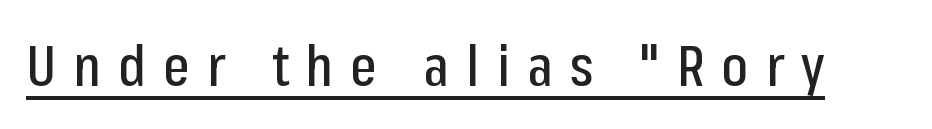
{"serif": "no", "italic": "no", "width": "condensed", "stroke_contrast": "low", "x_height": "medium", "monospaced": "no", "underline": "yes", "letter_spacing": "wide", "letter_spacing_em": 0.31, "glyph_px": 56}
